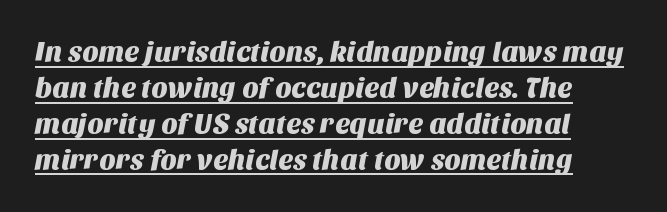
The image shows 28 px sans-serif type; set left-aligned, normal line spacing (1.28x), normal letter spacing, underlined; medium stroke contrast and a large x-height.
